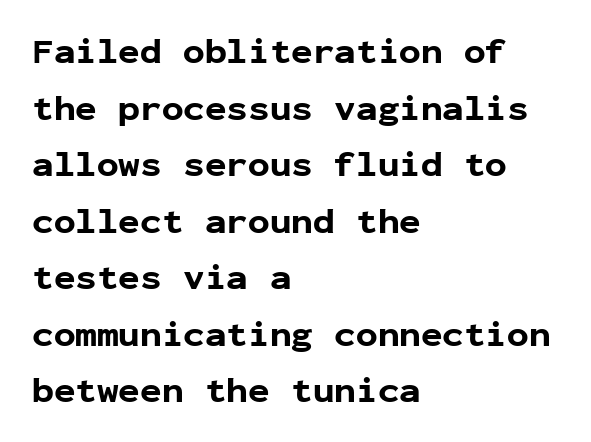
Rendered with straight, roman letterforms. The block of text has a typical density, with ordinary space between rows. These lines keep a tight, regular rhythm from letter to letter. The letters are bold, with thick, heavy strokes. Here the designer chose a console-style face with uniform glyph widths.
